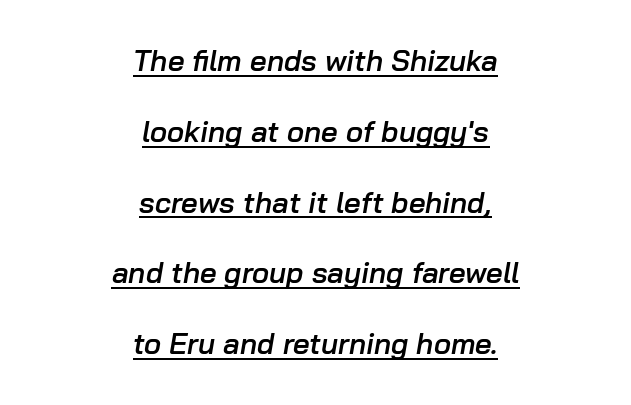
Q: Is the text bold? A: Semi-bold.
Q: Is the text italic (slanted)? A: Yes, it leans right by about 10 degrees.
Q: Is the text underlined? A: Yes.
Q: How is the paragraph aligned? A: Centered.
Q: Is the spacing between letters normal or unusually wide? A: Normal.
Q: Is the spacing between lines tight, normal or loose? A: Loose.
Q: Width (condensed, normal, or wide)? A: Normal.
Q: Stroke contrast? A: Low.
Q: x-height? A: Medium.
Q: Monospaced? A: No.
